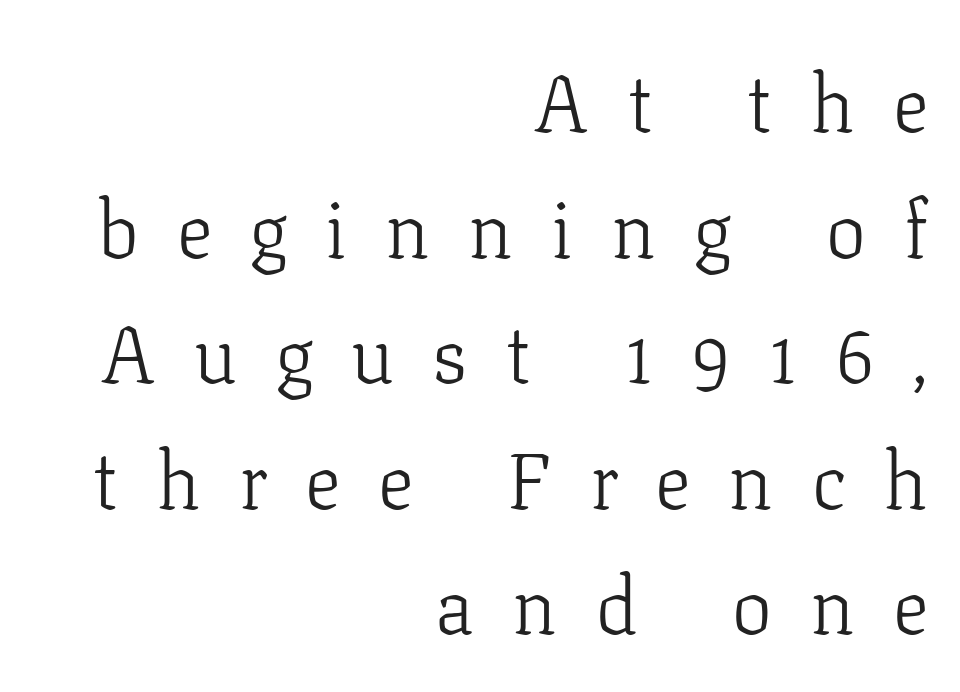
{"serif": "yes", "italic": "no", "bold": "no", "weight": "light", "width": "normal", "stroke_contrast": "low", "x_height": "medium", "monospaced": "no", "underline": "no", "align": "right", "line_spacing": "normal", "line_spacing_ratio": 1.57, "letter_spacing": "wide", "letter_spacing_em": 0.48, "glyph_px": 80}
